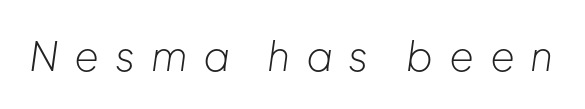
Q: Is the text bold? A: No.
Q: Is the text italic (slanted)? A: Yes, it leans right by about 8 degrees.
Q: Is the text underlined? A: No.
Q: Is the spacing between letters normal or unusually wide? A: Unusually wide.
Q: Width (condensed, normal, or wide)? A: Normal.
Q: Stroke contrast? A: Low.
Q: x-height? A: Medium.
Q: Monospaced? A: No.
